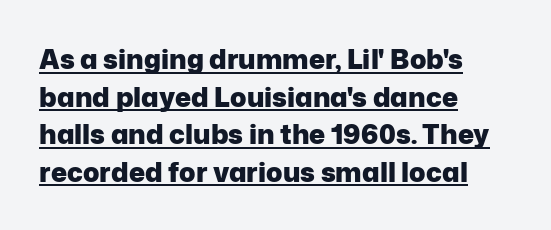
The compositor pushed each line to the left boundary. A dark, heavy texture on the line: the type is bold. Does the leading feel generous? No, just average. The horizontal fit of the characters is conventional and even. The letters stand upright; this is a roman face.
